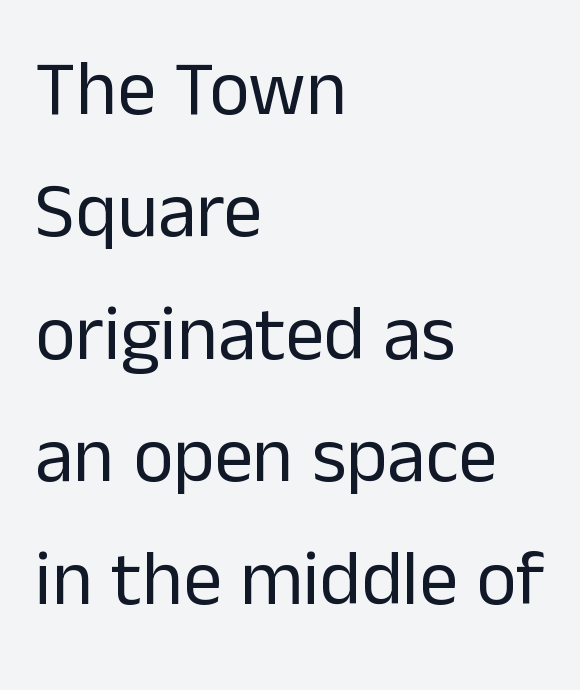
The image shows 77 px regular-weight sans-serif type, upright; set left-aligned, normal line spacing (1.59x), normal letter spacing, not underlined; low stroke contrast and a medium x-height.
